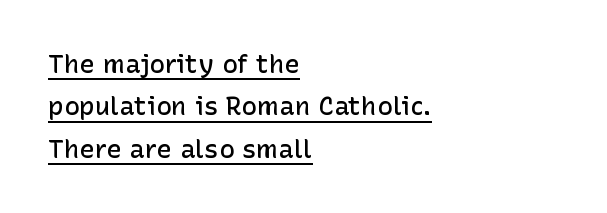
The image shows 26 px text type, upright; set left-aligned, normal line spacing (1.63x), normal letter spacing, underlined.
